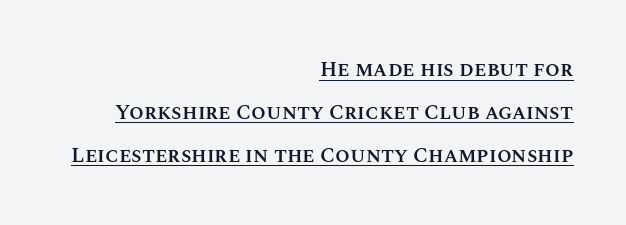
No extra tracking has been applied to these lines. Upright lettering throughout. Visually the block forms a straight wall on the right and a jagged coastline on the left. You could fit nearly another row in the gap between these rows. The font is running at a semibold setting, under full bold.
